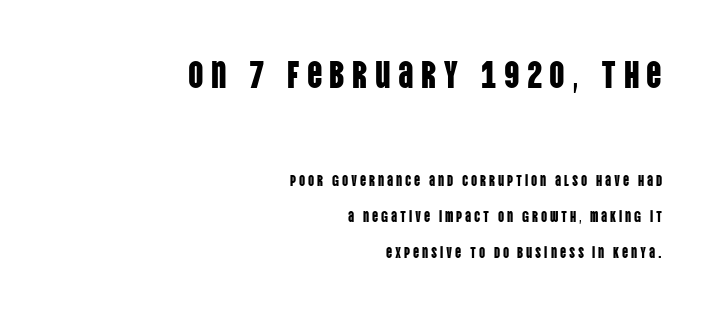
Q: Is the text italic (slanted)? A: No, it is upright.
Q: Is the typeface a serif or a sans-serif typeface? A: Sans-serif.
Q: Is the text underlined? A: No.
Q: How is the paragraph aligned? A: Right-aligned.
Q: Is the spacing between lines tight, normal or loose? A: Loose.
Q: Which block of text is set in a larger size, the first (top) or the second (bottom)? A: The first (top) one.
Q: Width (condensed, normal, or wide)? A: Condensed.
Q: Stroke contrast? A: Low.
Q: x-height? A: Large.
Q: Monospaced? A: No.
